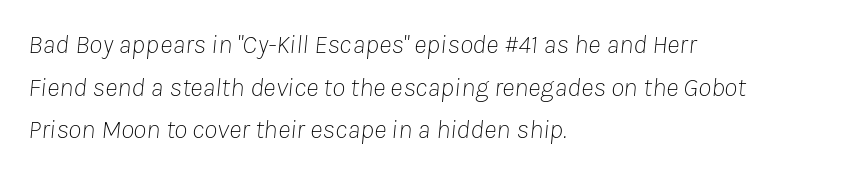
The image shows 27 px text type, italic (leaning right); set left-aligned, normal line spacing (1.58x), normal letter spacing, not underlined.
